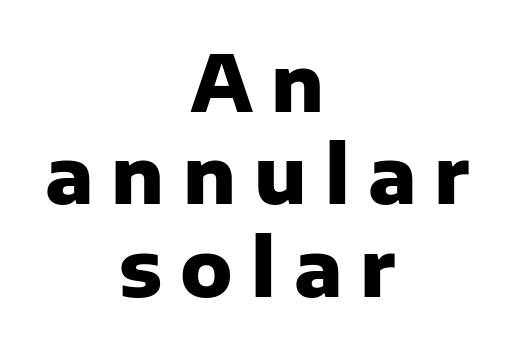
{"serif": "no", "italic": "no", "bold": "yes", "weight": "heavy", "width": "normal", "stroke_contrast": "low", "x_height": "medium", "monospaced": "no", "underline": "no", "align": "center", "line_spacing_ratio": 1.17, "letter_spacing": "wide", "letter_spacing_em": 0.23, "glyph_px": 79}
